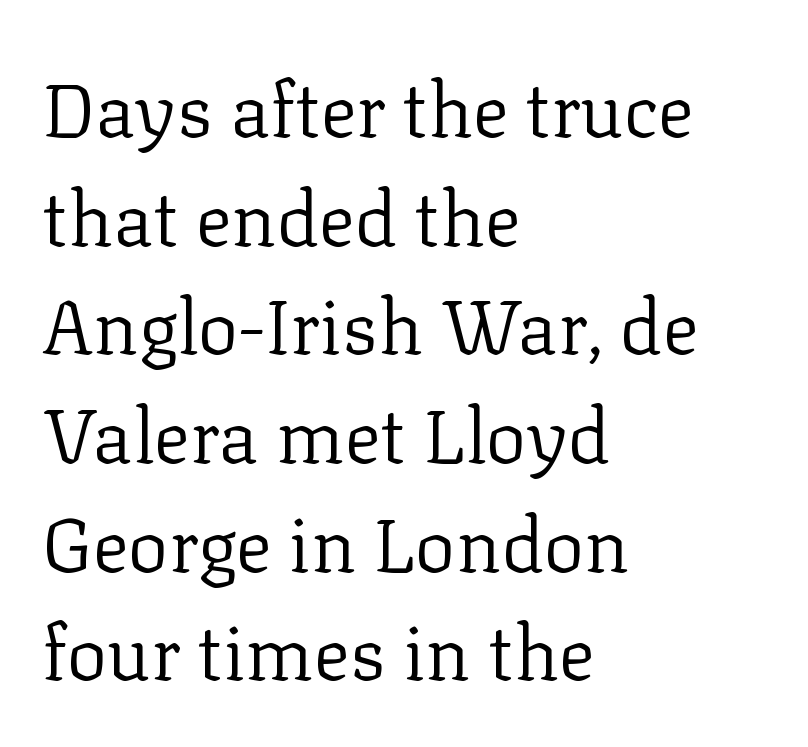
The image shows 76 px regular-weight serif type, upright; set left-aligned, normal line spacing (1.43x), normal letter spacing, not underlined; low stroke contrast and a medium x-height.
